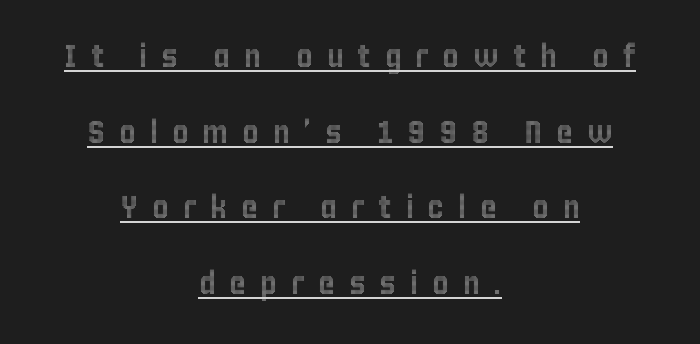
{"italic": "no", "width": "condensed", "x_height": "large", "monospaced": "no", "underline": "yes", "align": "center", "line_spacing": "loose", "line_spacing_ratio": 2.36, "letter_spacing": "wide", "letter_spacing_em": 0.43, "glyph_px": 32}
